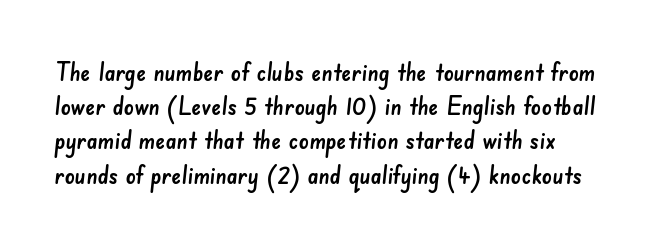
Caption: standard tracking, unaltered. Check under the words: just untouched page. Interline gaps are of average width in this sample.
